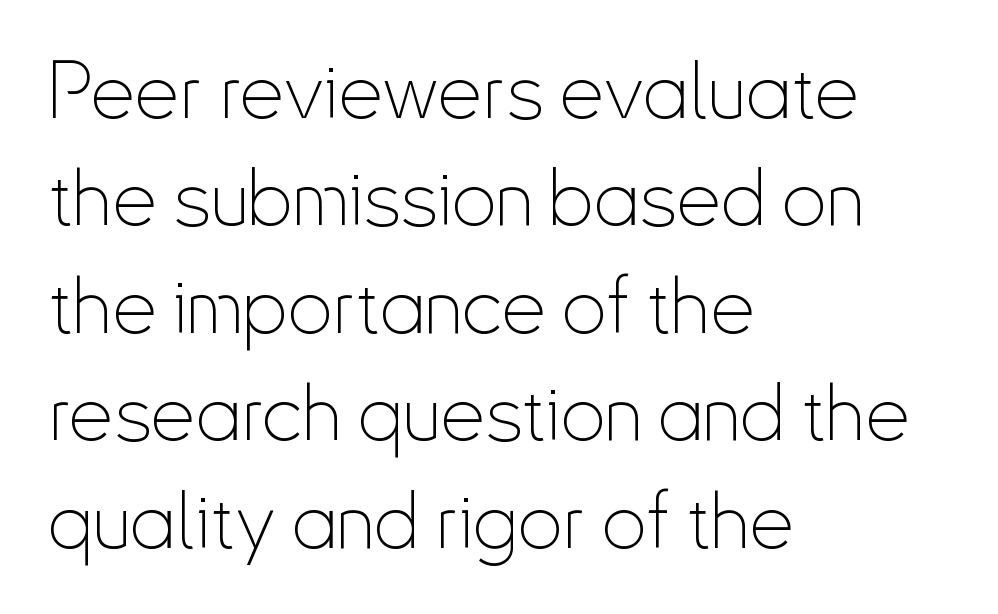
Q: Is the text bold? A: No.
Q: Is the text italic (slanted)? A: No, it is upright.
Q: Is the typeface a serif or a sans-serif typeface? A: Sans-serif.
Q: Is the text underlined? A: No.
Q: How is the paragraph aligned? A: Left-aligned.
Q: Is the spacing between letters normal or unusually wide? A: Normal.
Q: Is the spacing between lines tight, normal or loose? A: Normal.
Q: Width (condensed, normal, or wide)? A: Condensed.
Q: Stroke contrast? A: Low.
Q: x-height? A: Small.
Q: Monospaced? A: No.
